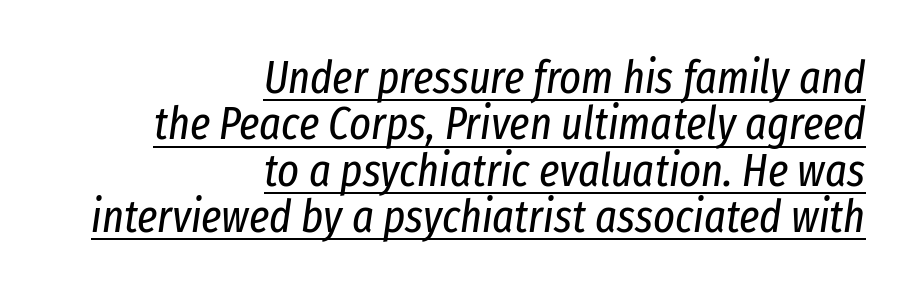
Q: Is the text bold? A: No.
Q: Is the text italic (slanted)? A: Yes, it leans right by about 8 degrees.
Q: Is the text underlined? A: Yes.
Q: How is the paragraph aligned? A: Right-aligned.
Q: Is the spacing between letters normal or unusually wide? A: Normal.
Q: Is the spacing between lines tight, normal or loose? A: Tight.
Q: Width (condensed, normal, or wide)? A: Condensed.
Q: Stroke contrast? A: Low.
Q: x-height? A: Medium.
Q: Monospaced? A: No.
